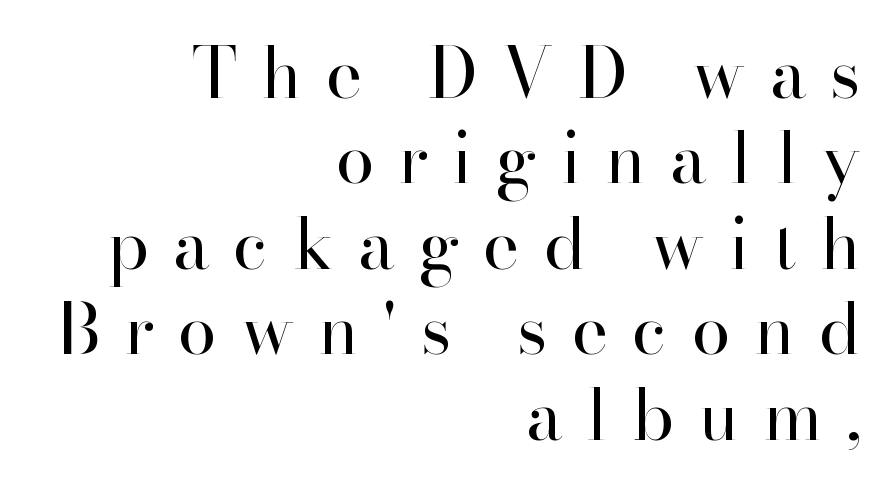
The image shows 70 px regular-weight serif type, upright; set right-aligned, line spacing 1.22x, unusually wide letter spacing (+0.34 em), not underlined; high stroke contrast and a small x-height.
